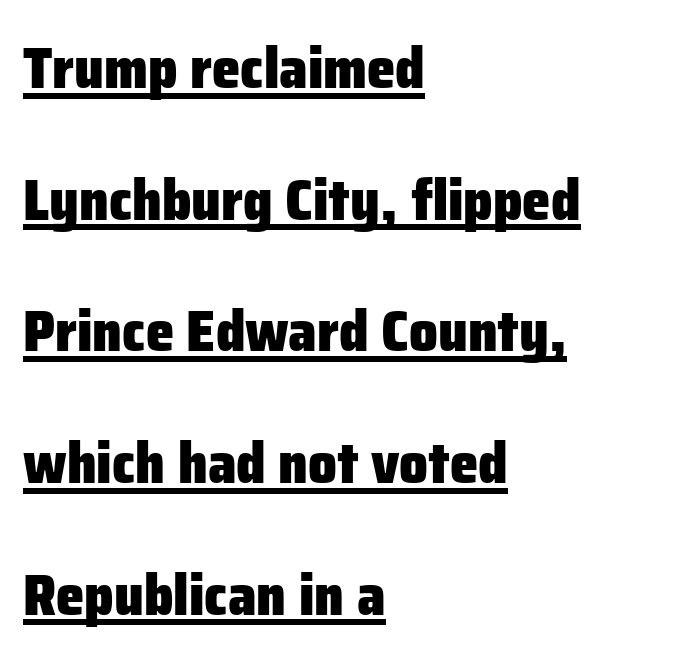
The image shows 57 px heavy sans-serif type, upright; set left-aligned, loose line spacing (2.31x), normal letter spacing, underlined; low stroke contrast and a medium x-height.
